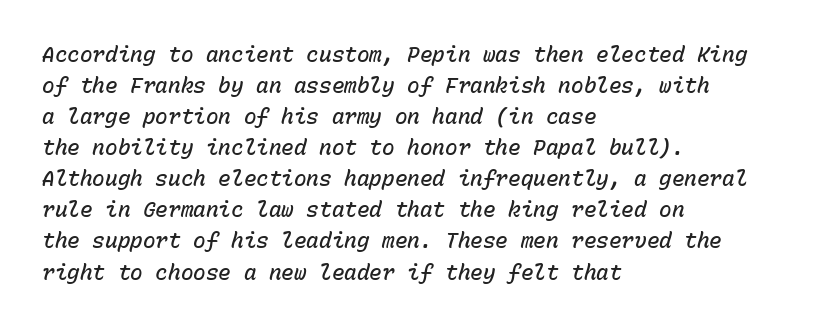
The image shows 21 px text type, italic (leaning right); set left-aligned, normal line spacing (1.48x), normal letter spacing, not underlined.
